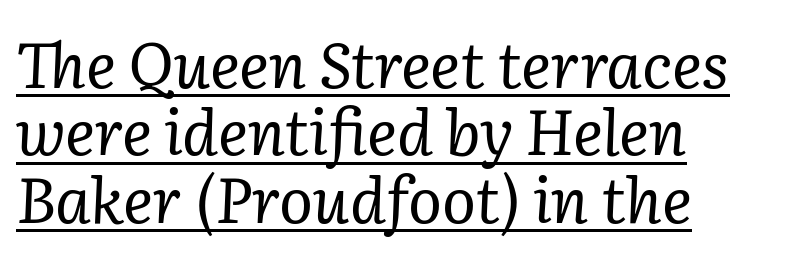
The image shows 63 px regular-weight serif type, italic (leaning right); set left-aligned, tight line spacing (1.07x), normal letter spacing, underlined; low stroke contrast and a medium x-height.
